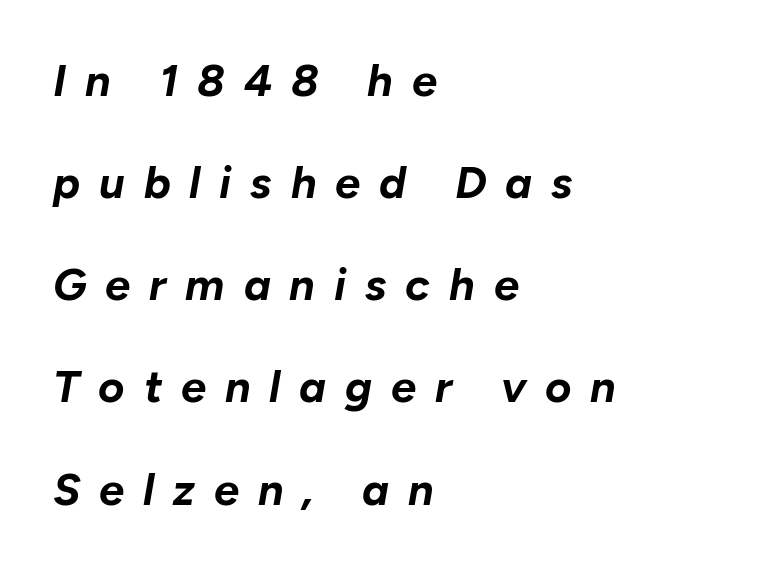
Caption: bold face, heavy strokes. Inter-character spacing is expanded well beyond the font's built-in metrics. Is this a fixed-width face? No — the glyphs have proportional, varying widths. Students, observe: this is what heavily led, spacious text looks like. Left-aligned paragraph, ragged on the right. It's the slanting kind of type.
